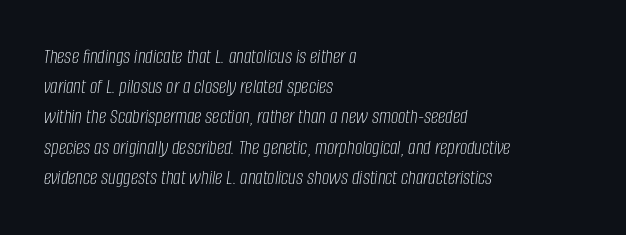
The image shows 21 px text type, italic (leaning right); set left-aligned, normal line spacing (1.44x), normal letter spacing, not underlined.
